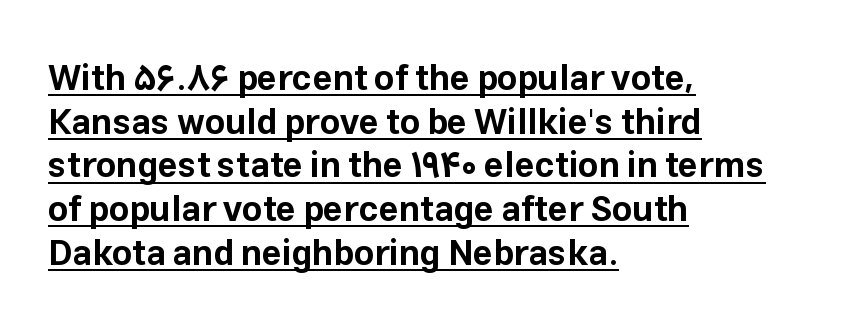
The image shows 35 px bold sans-serif type, upright; set left-aligned, normal line spacing (1.25x), normal letter spacing, underlined; low stroke contrast and a medium x-height.
